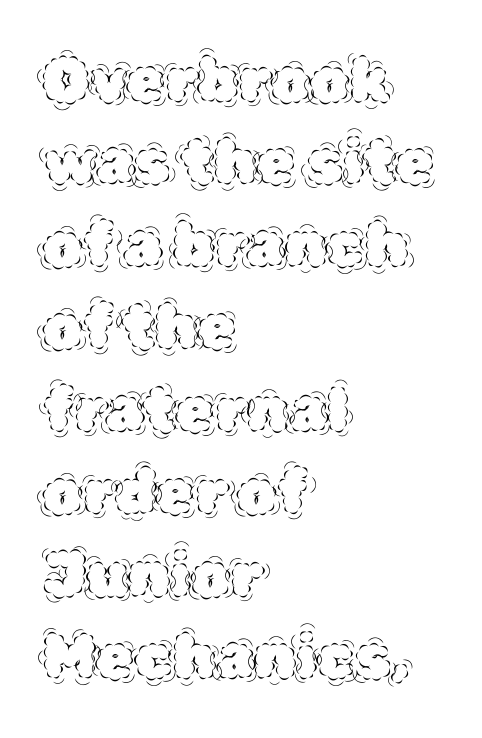
{"italic": "no", "bold": "no", "weight": "thin", "width": "normal", "x_height": "large", "monospaced": "no", "underline": "no", "align": "left", "line_spacing": "normal", "line_spacing_ratio": 1.33, "letter_spacing": "normal", "letter_spacing_em": 0.0, "glyph_px": 62}
